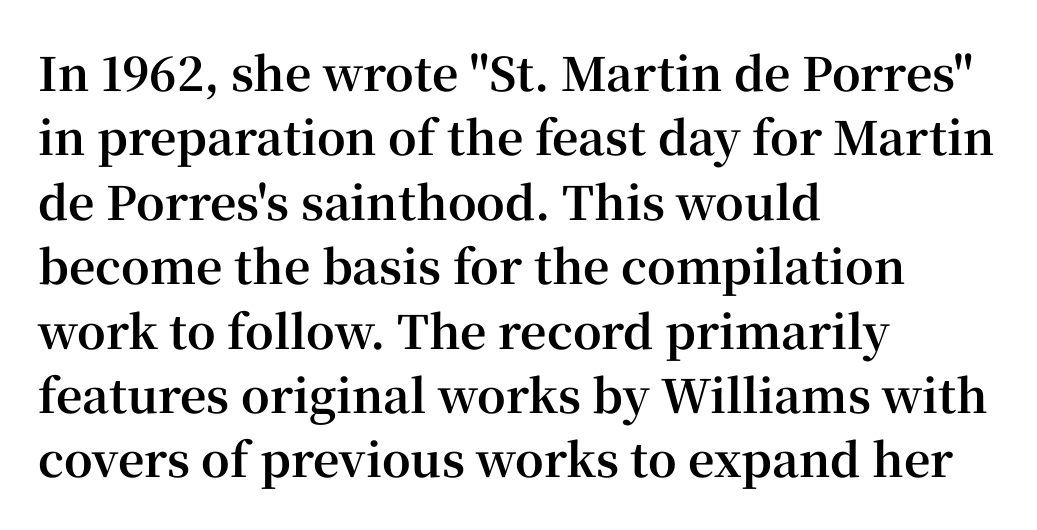
The image shows 46 px bold serif type, upright; set left-aligned, normal line spacing (1.4x), normal letter spacing, not underlined; high stroke contrast and a medium x-height.
